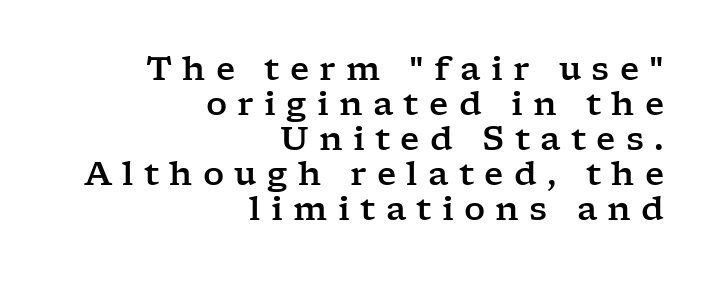
Tracking here is generous; glyphs stand well apart from one another. The type family on display is of the serif kind. Style check: upright. A typesetter would call this proportional, since set widths differ per character. A bare baseline throughout the passage.
